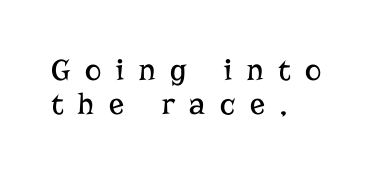
{"serif": "yes", "italic": "no", "bold": "no", "weight": "regular", "width": "normal", "stroke_contrast": "low", "x_height": "medium", "monospaced": "no", "underline": "no", "align": "left", "line_spacing": "tight", "line_spacing_ratio": 1.11, "letter_spacing": "wide", "letter_spacing_em": 0.48, "glyph_px": 31}
